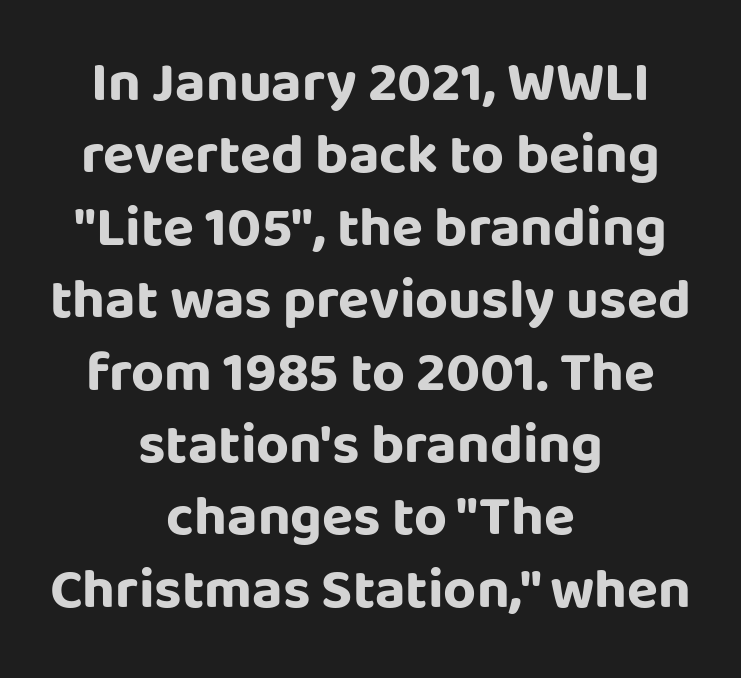
{"serif": "no", "italic": "no", "bold": "yes", "weight": "bold", "width": "normal", "stroke_contrast": "low", "x_height": "large", "monospaced": "no", "underline": "no", "align": "center", "line_spacing": "normal", "line_spacing_ratio": 1.27, "letter_spacing": "normal", "letter_spacing_em": 0.0, "glyph_px": 57}
